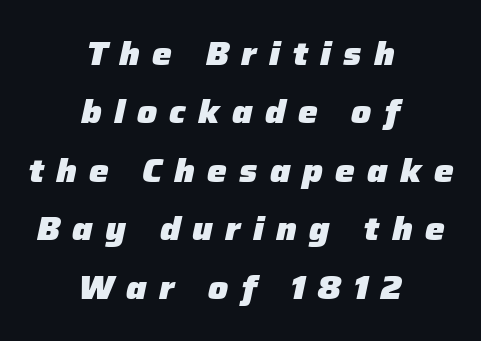
Q: Is the text bold? A: Yes.
Q: Is the text italic (slanted)? A: Yes, it leans right by about 12 degrees.
Q: Is the text underlined? A: No.
Q: How is the paragraph aligned? A: Centered.
Q: Is the spacing between letters normal or unusually wide? A: Unusually wide.
Q: Width (condensed, normal, or wide)? A: Normal.
Q: Stroke contrast? A: Low.
Q: x-height? A: Medium.
Q: Monospaced? A: No.
